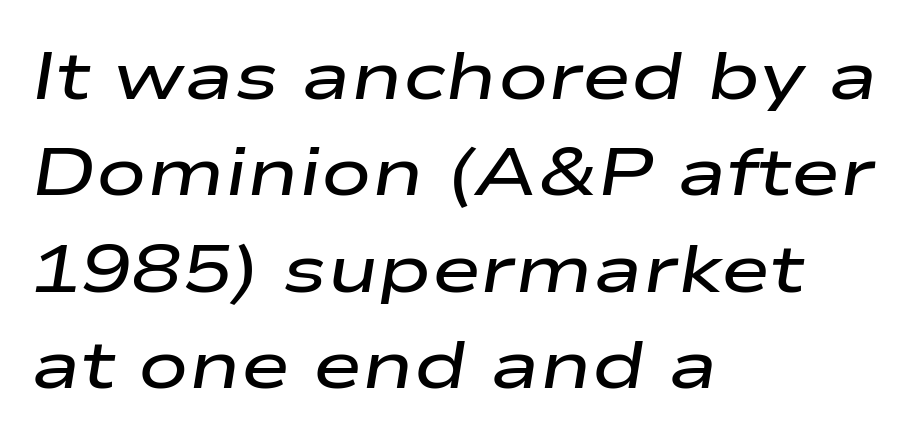
The lines are quadded left. This is oblique type, the kind used for emphasis or titles. Letter spacing: default. Each row of text sits above clean, open space. Proportional: the letters do not fall into vertical columns. Each glyph is drawn with semibold strokes, heavier than normal yet not fully bold.
